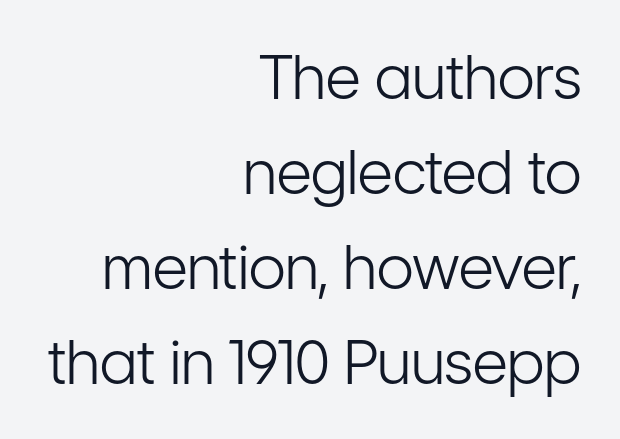
{"serif": "no", "italic": "no", "bold": "no", "weight": "light", "width": "condensed", "stroke_contrast": "low", "x_height": "medium", "monospaced": "no", "underline": "no", "align": "right", "line_spacing": "normal", "line_spacing_ratio": 1.56, "letter_spacing": "normal", "letter_spacing_em": 0.0, "glyph_px": 61}
